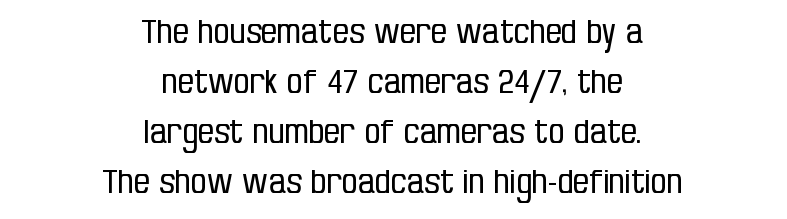
Q: Is the text bold? A: No.
Q: Is the text italic (slanted)? A: No, it is upright.
Q: Is the typeface a serif or a sans-serif typeface? A: Sans-serif.
Q: Is the text underlined? A: No.
Q: How is the paragraph aligned? A: Centered.
Q: Is the spacing between letters normal or unusually wide? A: Normal.
Q: Is the spacing between lines tight, normal or loose? A: Normal.
Q: Width (condensed, normal, or wide)? A: Condensed.
Q: Stroke contrast? A: Low.
Q: x-height? A: Large.
Q: Monospaced? A: No.
